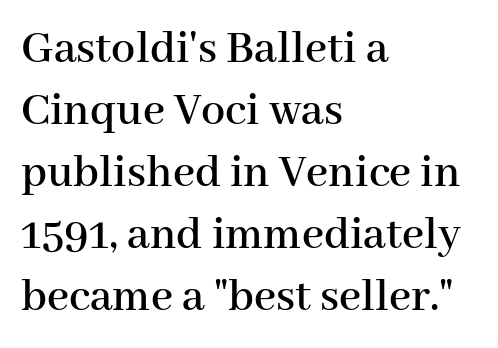
{"serif": "yes", "italic": "no", "width": "normal", "stroke_contrast": "high", "x_height": "medium", "monospaced": "no", "underline": "no", "align": "left", "line_spacing": "normal", "line_spacing_ratio": 1.29, "letter_spacing": "normal", "letter_spacing_em": 0.0, "glyph_px": 48}
